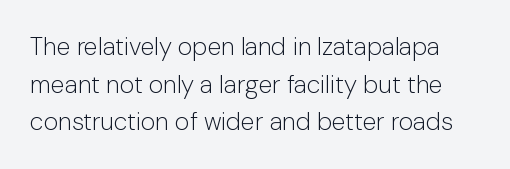
Q: Is the text bold? A: No.
Q: Is the text italic (slanted)? A: No, it is upright.
Q: Is the text underlined? A: No.
Q: Is the spacing between letters normal or unusually wide? A: Normal.
Q: Is the spacing between lines tight, normal or loose? A: Normal.
